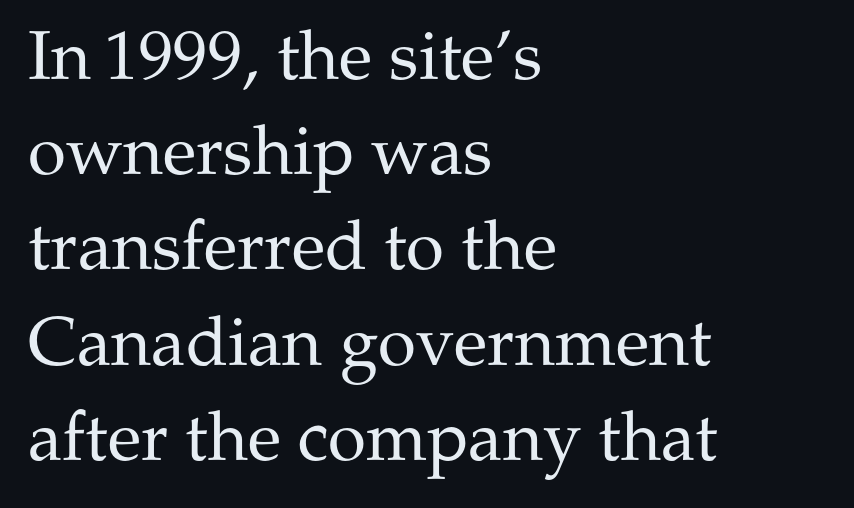
Q: Is the text bold? A: No.
Q: Is the text italic (slanted)? A: No, it is upright.
Q: Is the typeface a serif or a sans-serif typeface? A: Serif.
Q: Is the text underlined? A: No.
Q: How is the paragraph aligned? A: Left-aligned.
Q: Is the spacing between letters normal or unusually wide? A: Normal.
Q: Is the spacing between lines tight, normal or loose? A: Normal.
Q: Width (condensed, normal, or wide)? A: Normal.
Q: Stroke contrast? A: Medium.
Q: x-height? A: Medium.
Q: Monospaced? A: No.
